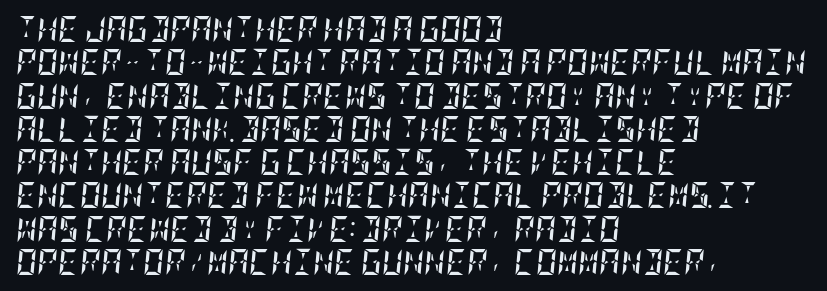
Q: Is the text bold? A: Yes.
Q: Is the text italic (slanted)? A: Yes, it leans right by about 5 degrees.
Q: Is the text underlined? A: No.
Q: How is the paragraph aligned? A: Left-aligned.
Q: Is the spacing between letters normal or unusually wide? A: Normal.
Q: Is the spacing between lines tight, normal or loose? A: Normal.
